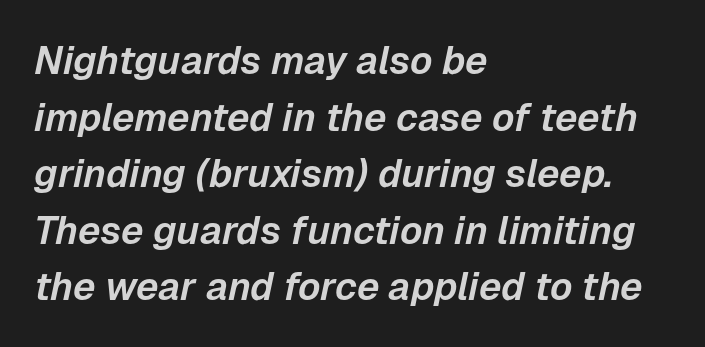
{"italic": "yes", "lean": "right", "slant_degrees": 12, "width": "normal", "stroke_contrast": "low", "x_height": "medium", "monospaced": "no", "underline": "no", "align": "left", "line_spacing": "normal", "line_spacing_ratio": 1.45, "letter_spacing": "normal", "letter_spacing_em": 0.0, "glyph_px": 39}
